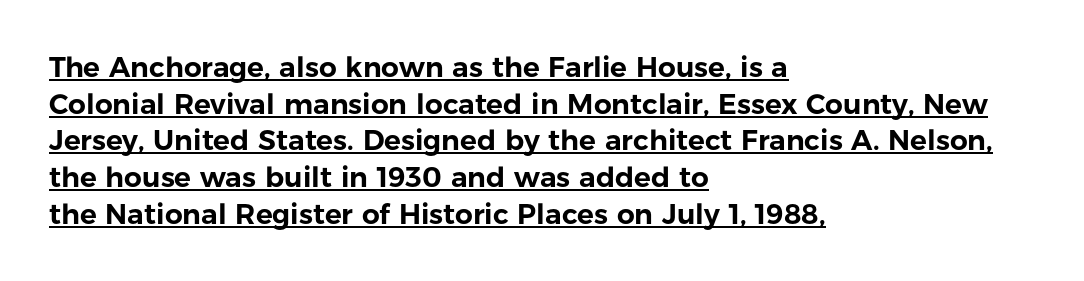
The image shows 28 px sans-serif type, upright; set left-aligned, normal line spacing (1.31x), normal letter spacing, underlined; low stroke contrast and a medium x-height.
